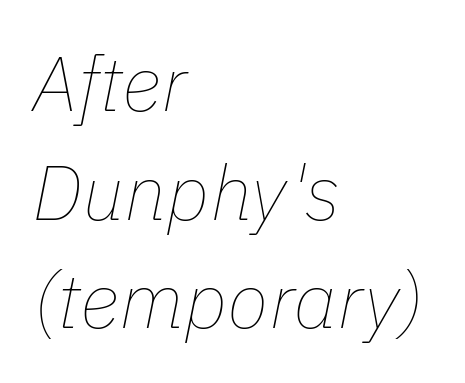
Here the glyphs are tracked normally, forming tight word shapes. This rendering uses left alignment, leaving the right contour irregular. The rendering applies a slant to the glyphs. The rendering uses natural spacing where letterforms have individual widths. A bare baseline throughout the passage.
